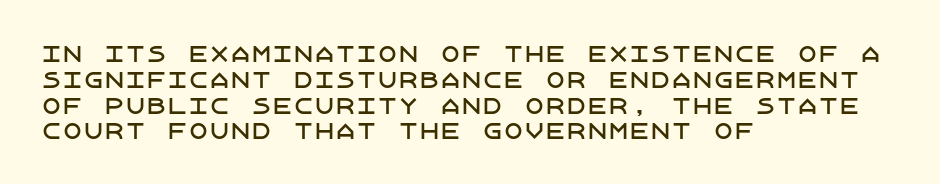
Q: Is the text italic (slanted)? A: No, it is upright.
Q: Is the text underlined? A: No.
Q: How is the paragraph aligned? A: Left-aligned.
Q: Is the spacing between letters normal or unusually wide? A: Normal.
